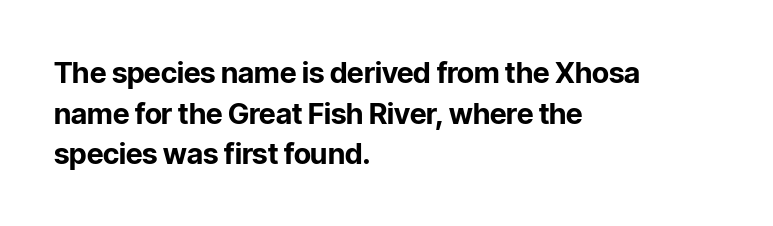
Just letters on the line, the space beneath them empty. Baseline-to-baseline distance is the conventional proportion of letter height. Typesetter's note: full bold, strokes at maximum text heaviness. Layout note: lines flush left. These lines are rendered in a variable-pitch font.
